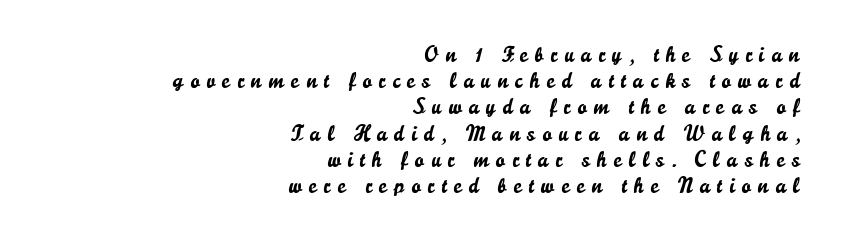
Q: Is the text italic (slanted)? A: Yes.
Q: Is the text underlined? A: No.
Q: How is the paragraph aligned? A: Right-aligned.
Q: Is the spacing between letters normal or unusually wide? A: Unusually wide.
